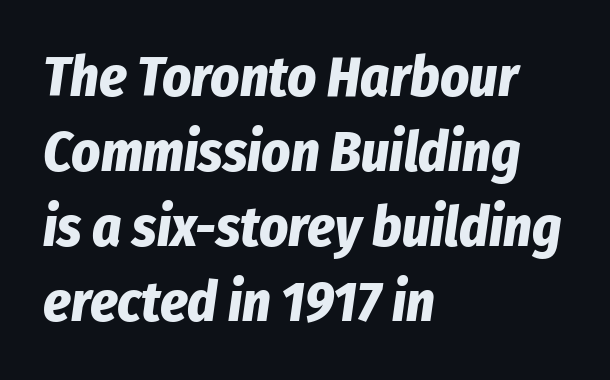
The letters advance in unequal steps, a hallmark of proportional type. Check under the words: just untouched page. The type is set solid horizontally, with unmodified tracking. All the whitespace from short lines collects on the right.
